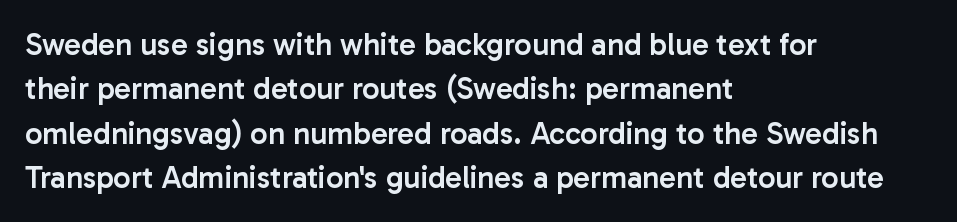
{"serif": "no", "italic": "no", "bold": "semi", "weight": "semibold", "width": "normal", "stroke_contrast": "low", "x_height": "medium", "monospaced": "no", "underline": "no", "align": "left", "line_spacing": "normal", "line_spacing_ratio": 1.43, "letter_spacing": "normal", "letter_spacing_em": 0.0, "glyph_px": 31}
